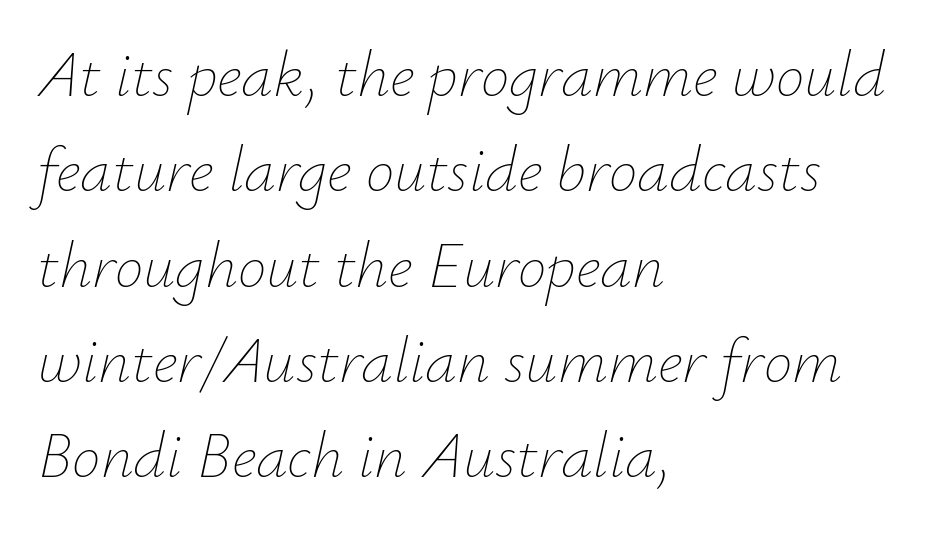
Q: Is the text bold? A: No.
Q: Is the text italic (slanted)? A: Yes, it leans right by about 12 degrees.
Q: Is the text underlined? A: No.
Q: How is the paragraph aligned? A: Left-aligned.
Q: Is the spacing between letters normal or unusually wide? A: Normal.
Q: Is the spacing between lines tight, normal or loose? A: Normal.
Q: Width (condensed, normal, or wide)? A: Normal.
Q: Stroke contrast? A: Low.
Q: x-height? A: Small.
Q: Monospaced? A: No.
